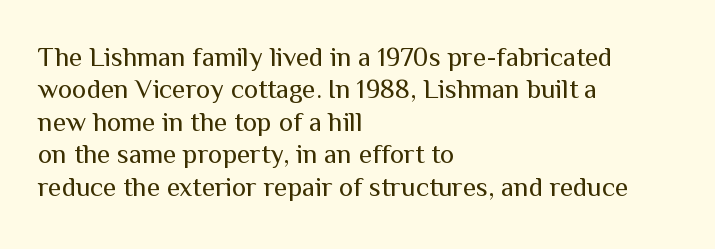
{"italic": "no", "bold": "no", "underline": "no", "align": "left", "line_spacing_ratio": 1.2, "letter_spacing": "normal", "letter_spacing_em": 0.0, "glyph_px": 27}
